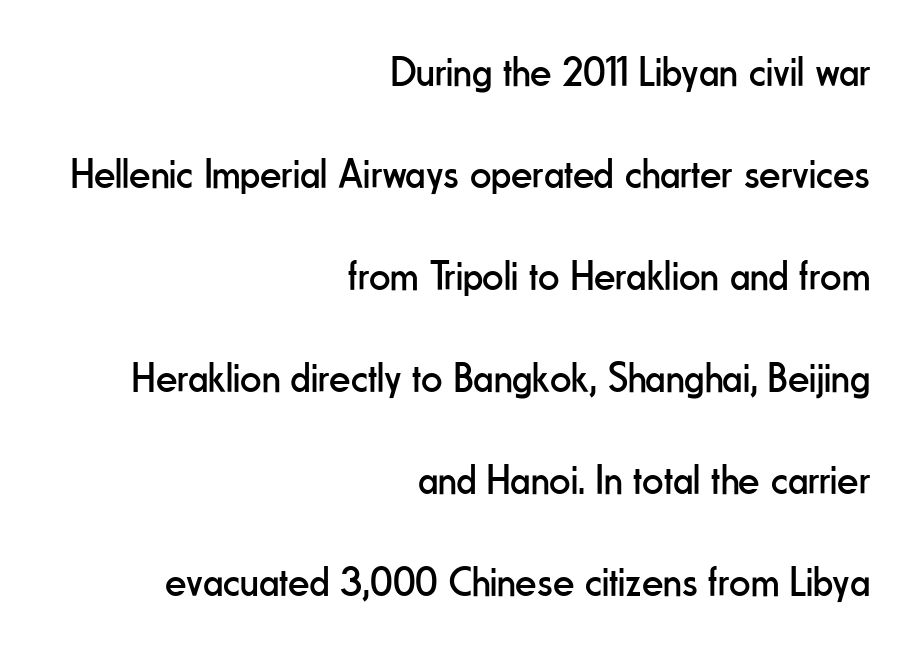
The image shows 42 px regular-weight, condensed sans-serif type, upright; set right-aligned, loose line spacing (2.43x), normal letter spacing, not underlined; low stroke contrast and a small x-height.
